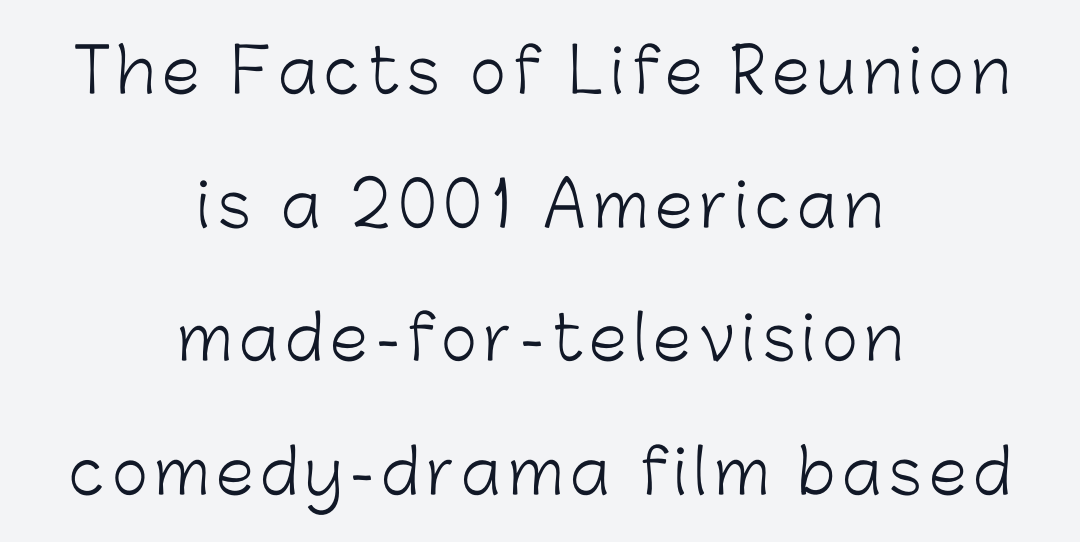
The image shows 61 px light sans-serif type, upright; set centered, loose line spacing (2.19x), not underlined; low stroke contrast and a medium x-height.
